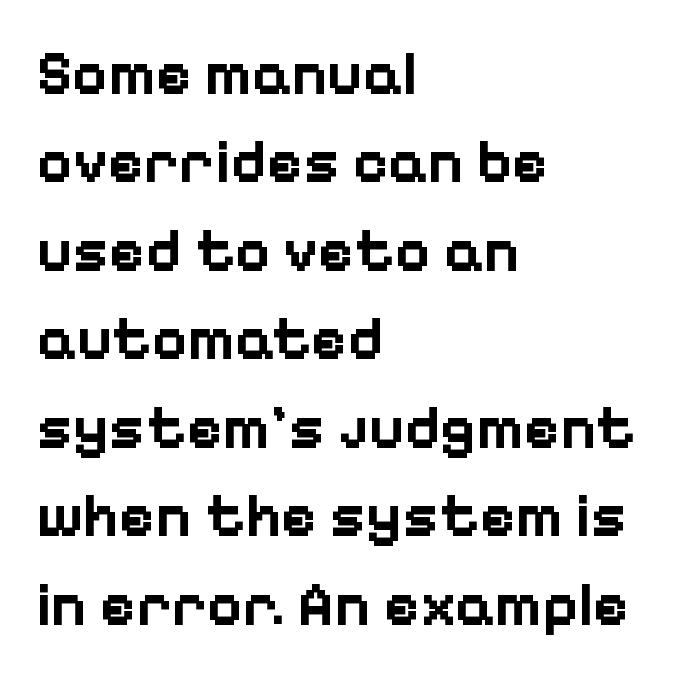
The image shows 61 px bold sans-serif type, upright; set left-aligned, normal line spacing (1.45x), normal letter spacing, not underlined; low stroke contrast and a medium x-height.
